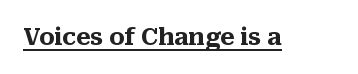
{"italic": "no", "bold": "yes", "underline": "yes", "letter_spacing": "normal", "letter_spacing_em": 0.0, "glyph_px": 23}
